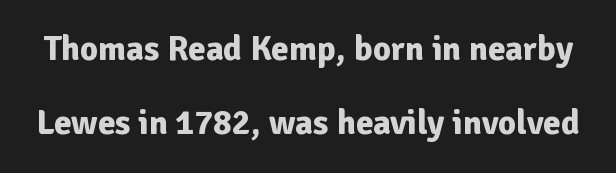
{"serif": "no", "italic": "no", "bold": "yes", "weight": "bold", "width": "normal", "stroke_contrast": "low", "x_height": "medium", "monospaced": "no", "underline": "no", "line_spacing": "loose", "line_spacing_ratio": 2.12, "letter_spacing": "normal", "letter_spacing_em": 0.0, "glyph_px": 35}
